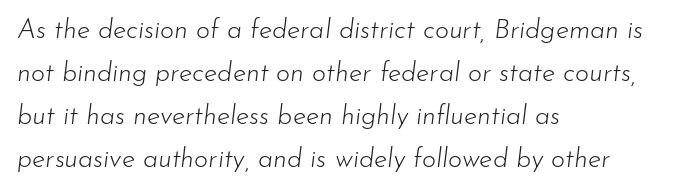
{"italic": "yes", "lean": "right", "slant_degrees": 7, "bold": "no", "underline": "no", "align": "left", "line_spacing": "normal", "line_spacing_ratio": 1.59, "letter_spacing": "normal", "letter_spacing_em": 0.0, "glyph_px": 27}
